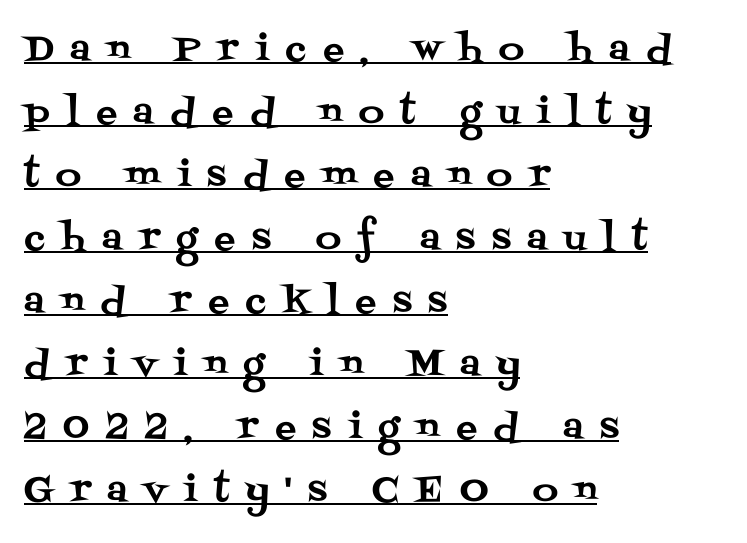
Q: Is the text italic (slanted)? A: No, it is upright.
Q: Is the typeface a serif or a sans-serif typeface? A: Serif.
Q: Is the text underlined? A: Yes.
Q: How is the paragraph aligned? A: Left-aligned.
Q: Is the spacing between letters normal or unusually wide? A: Unusually wide.
Q: Width (condensed, normal, or wide)? A: Normal.
Q: Stroke contrast? A: Medium.
Q: x-height? A: Large.
Q: Monospaced? A: No.
